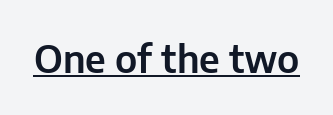
The image shows 38 px sans-serif type, upright; set normal letter spacing, underlined; low stroke contrast and a medium x-height.
